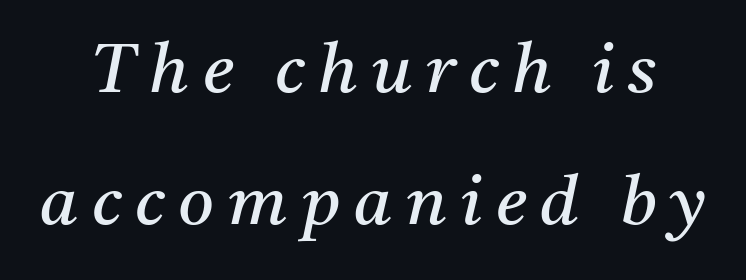
The text was rendered using a seriffed face with decorative stroke endings. This sample has the flowing, uneven cadence of proportional lettering. The face used here is rendered with a markedly widened letterfit. The area under the type is left untouched. Stem width sits at or under what a default text font uses. Loosely led — the rows are spread out.
